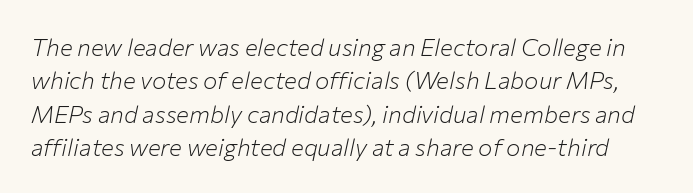
{"italic": "yes", "lean": "right", "slant_degrees": 12, "bold": "no", "underline": "no", "line_spacing": "normal", "line_spacing_ratio": 1.39, "letter_spacing": "normal", "letter_spacing_em": 0.0, "glyph_px": 24}
